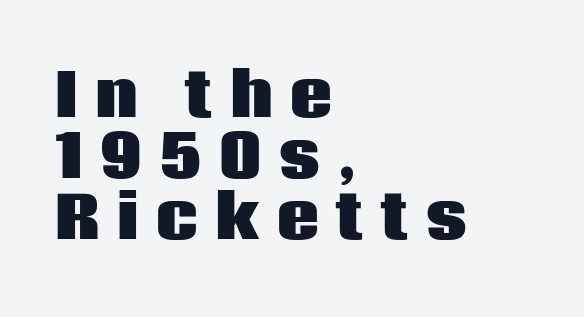
Posture: upright roman. Looks like regular typesetting: each glyph gets only the width it needs. Pretty heavy lettering here — definitely bold. The passage is arranged the way most books set body copy — flush left.
